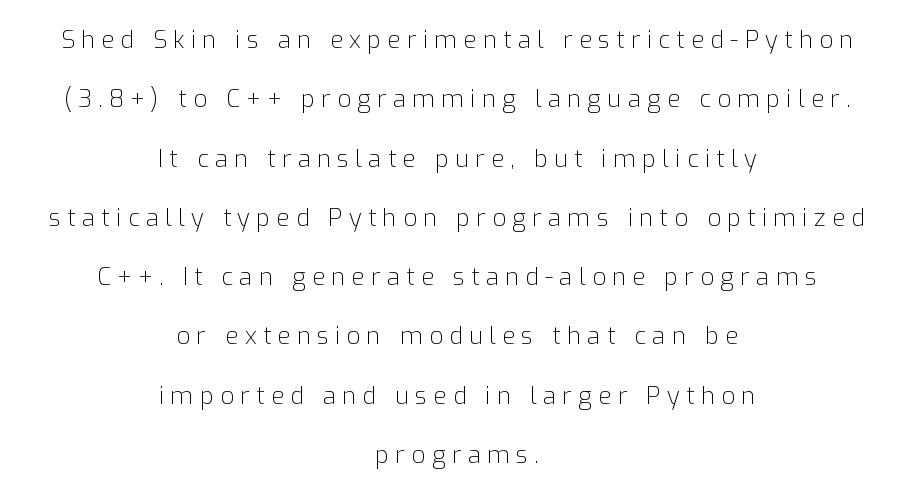
{"italic": "no", "bold": "no", "underline": "no", "align": "center", "line_spacing": "loose", "line_spacing_ratio": 2.47, "letter_spacing": "wide", "letter_spacing_em": 0.26, "glyph_px": 24}
